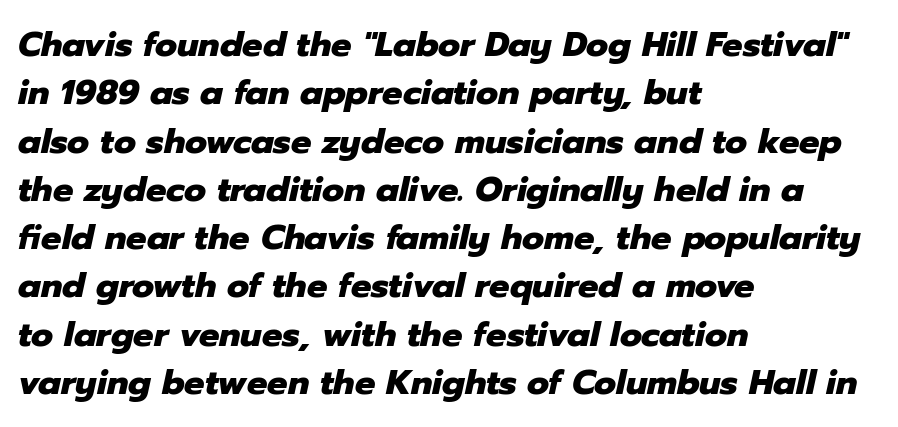
Anything drawn beneath the words? Only blank space. The text block is weighted toward the left margin, trailing off unevenly rightward. The font is running at its bold setting. Spacing verdict: proportional, widths tailored to each character.
